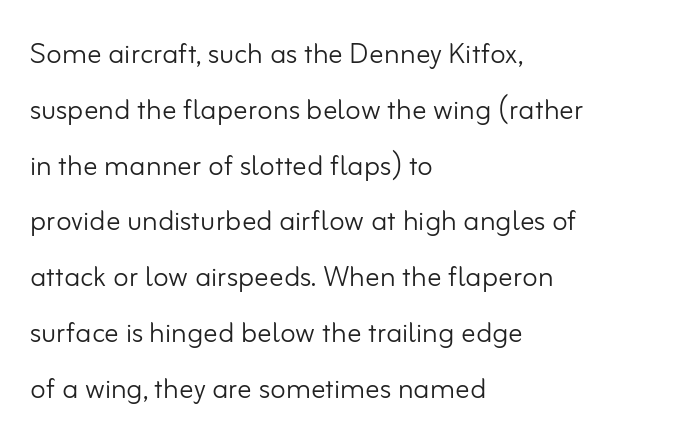
{"serif": "no", "italic": "no", "bold": "no", "weight": "light", "width": "normal", "stroke_contrast": "low", "x_height": "small", "monospaced": "no", "underline": "no", "align": "left", "line_spacing": "normal", "line_spacing_ratio": 1.55, "letter_spacing": "normal", "letter_spacing_em": 0.0, "glyph_px": 36}
